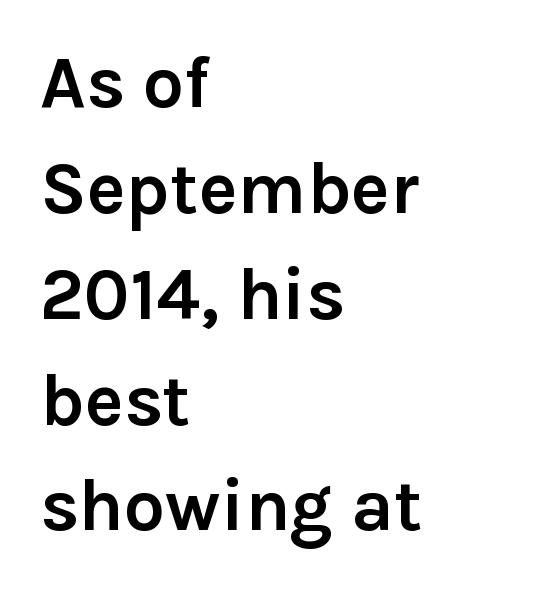
{"serif": "no", "italic": "no", "bold": "yes", "weight": "semibold", "width": "normal", "stroke_contrast": "low", "x_height": "medium", "monospaced": "no", "underline": "no", "align": "left", "line_spacing": "normal", "line_spacing_ratio": 1.45, "letter_spacing": "normal", "letter_spacing_em": 0.0, "glyph_px": 73}
